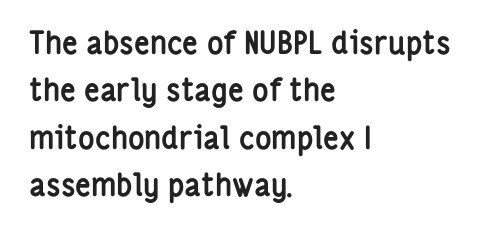
{"serif": "no", "italic": "no", "bold": "yes", "weight": "semibold", "width": "condensed", "stroke_contrast": "low", "x_height": "medium", "monospaced": "no", "underline": "no", "align": "left", "line_spacing": "normal", "line_spacing_ratio": 1.53, "letter_spacing": "normal", "letter_spacing_em": 0.0, "glyph_px": 31}
